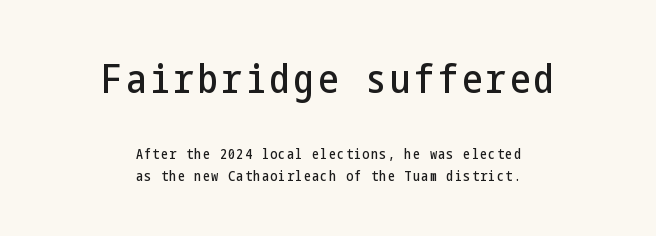
The image shows 40 px condensed sans-serif type, upright; set centered, normal line spacing (1.55x), not underlined; the first (top) block is 2.86x larger; low stroke contrast and a medium x-height.
